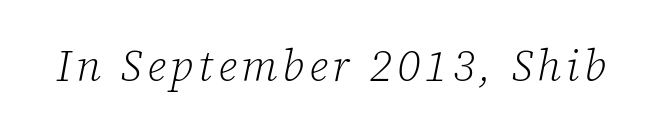
{"serif": "yes", "italic": "yes", "lean": "right", "slant_degrees": 12, "bold": "no", "weight": "light", "width": "normal", "stroke_contrast": "low", "x_height": "medium", "monospaced": "no", "underline": "no", "glyph_px": 43}
